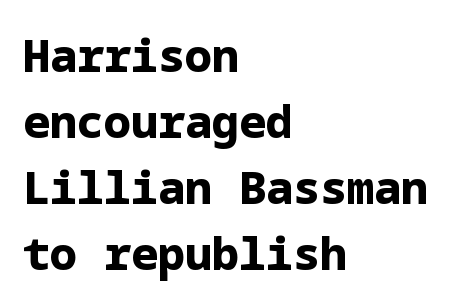
{"serif": "no", "italic": "no", "bold": "yes", "weight": "bold", "width": "normal", "stroke_contrast": "low", "x_height": "medium", "underline": "no", "align": "left", "line_spacing": "normal", "line_spacing_ratio": 1.47, "letter_spacing": "normal", "letter_spacing_em": 0.0, "glyph_px": 45}
